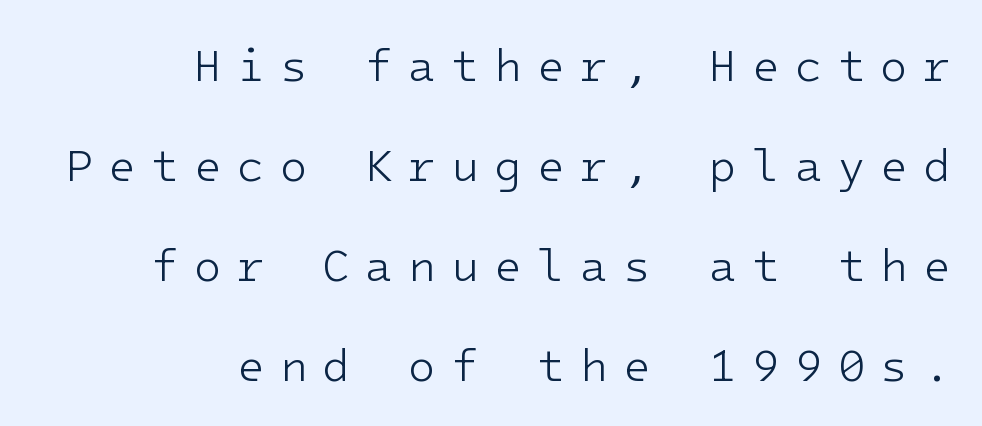
The image shows 45 px light sans-serif type, upright, monospaced; set right-aligned, loose line spacing (2.22x), unusually wide letter spacing (+0.34 em), not underlined; low stroke contrast and a medium x-height.
